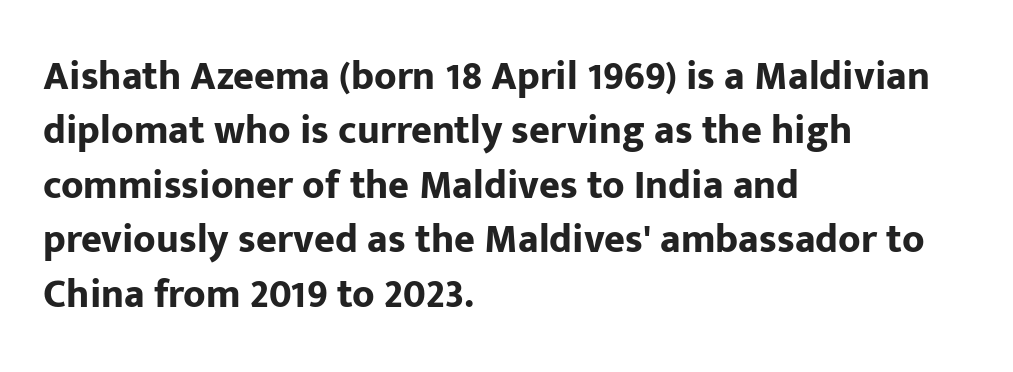
The image shows 40 px bold sans-serif type, upright; set left-aligned, normal line spacing (1.36x), normal letter spacing, not underlined; low stroke contrast and a medium x-height.
